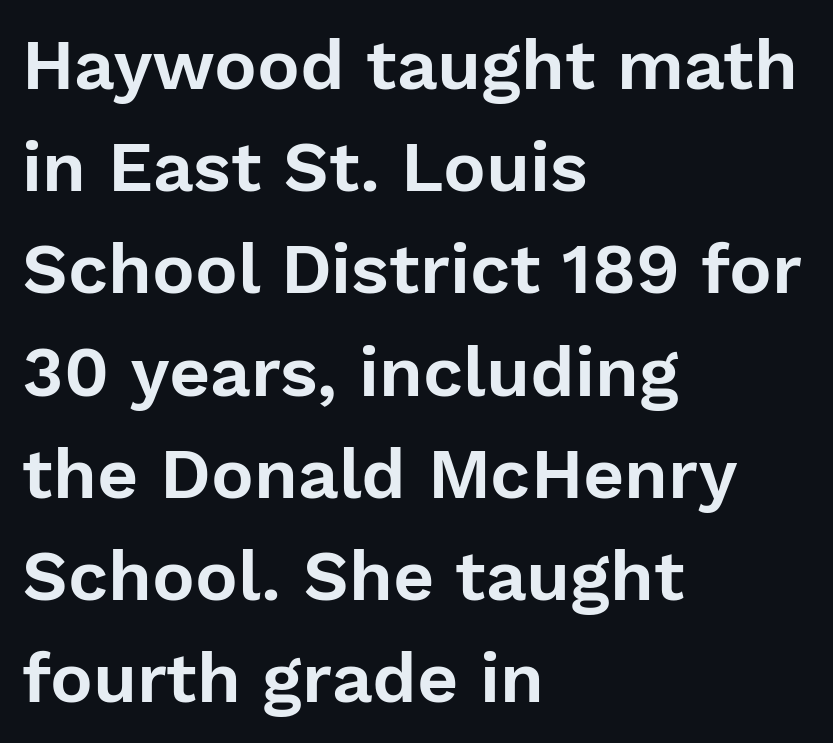
{"serif": "no", "italic": "no", "width": "normal", "stroke_contrast": "low", "x_height": "medium", "monospaced": "no", "underline": "no", "align": "left", "line_spacing": "normal", "line_spacing_ratio": 1.44, "letter_spacing": "normal", "letter_spacing_em": 0.0, "glyph_px": 71}
